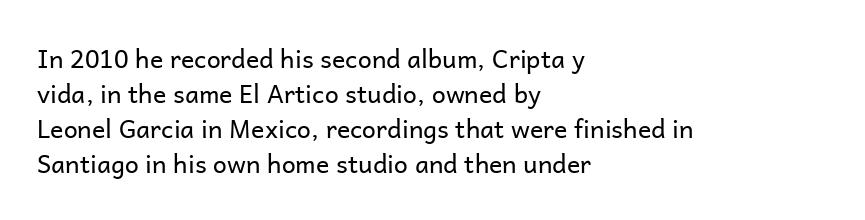
Nobody drew a line under any word here. The passage is arranged the way most books set body copy — flush left. Is the stroke heavy? The answer is a plain regular-or-lighter. Nobody touched the tracking dial on this one. A roman cut, with each character standing at attention. The space between consecutive lines is moderate.
